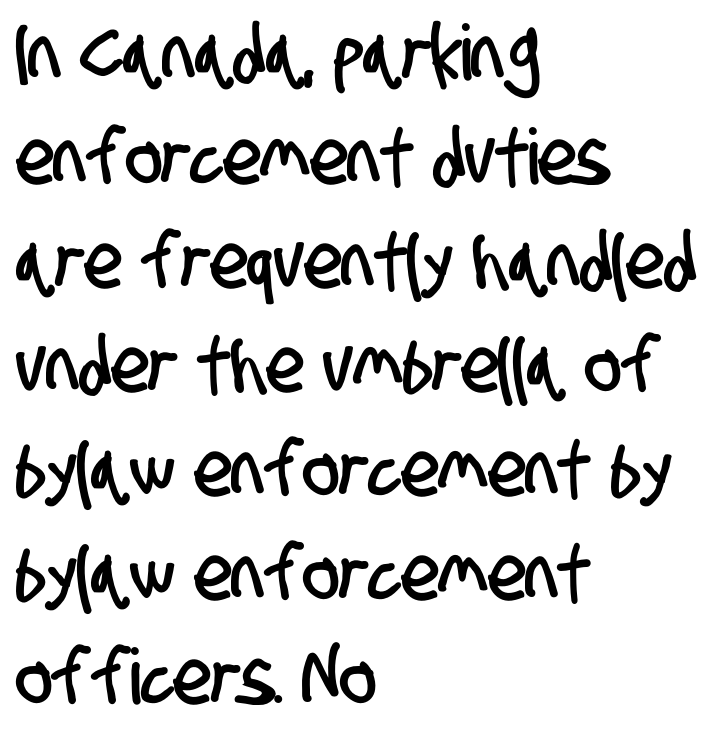
Q: Is the typeface a serif or a sans-serif typeface? A: Sans-serif.
Q: Is the text underlined? A: No.
Q: How is the paragraph aligned? A: Left-aligned.
Q: Is the spacing between letters normal or unusually wide? A: Normal.
Q: Is the spacing between lines tight, normal or loose? A: Normal.
Q: Width (condensed, normal, or wide)? A: Condensed.
Q: Stroke contrast? A: Low.
Q: x-height? A: Large.
Q: Monospaced? A: No.
